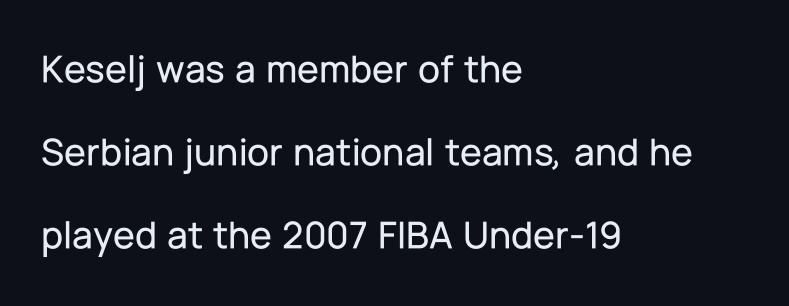
The image shows 40 px sans-serif type, upright; set left-aligned, loose line spacing (2.07x), normal letter spacing, not underlined; low stroke contrast and a medium x-height.
